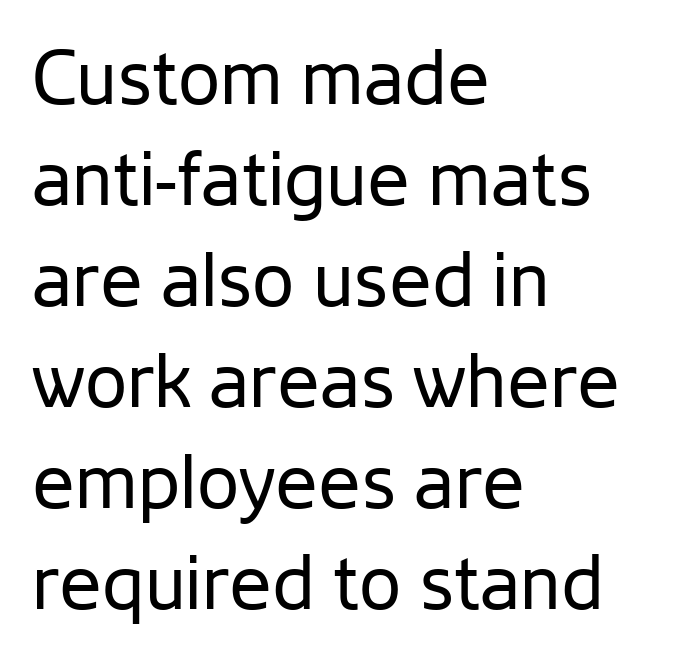
Leading: standard. In CSS terms this would be text-align: left. This sample has the flowing, uneven cadence of proportional lettering. Is this a sans? Yes — the strokes have no serifs. Nothing unusual about the tracking: characters are spaced as the font intends. The strokes are not fattened; the text isn't bold.
